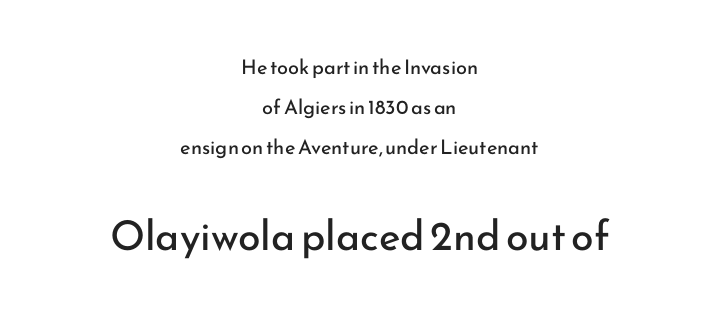
Reading down the column, the eye jumps a long way to each next line. The paragraph shown floats in the horizontal middle. Spacing verdict: proportional, widths tailored to each character. Lines of text with bare space underneath. The tracking reads as untouched default to a designer's eye. The text was rendered using a sans face with plain stroke endings.
